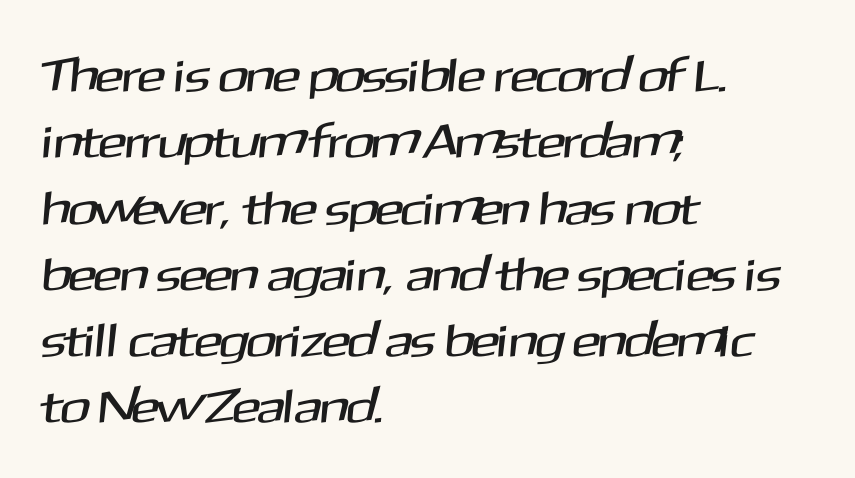
{"serif": "no", "width": "normal", "stroke_contrast": "medium", "x_height": "medium", "monospaced": "no", "underline": "no", "align": "left", "line_spacing": "normal", "line_spacing_ratio": 1.41, "letter_spacing": "normal", "letter_spacing_em": 0.0, "glyph_px": 47}
